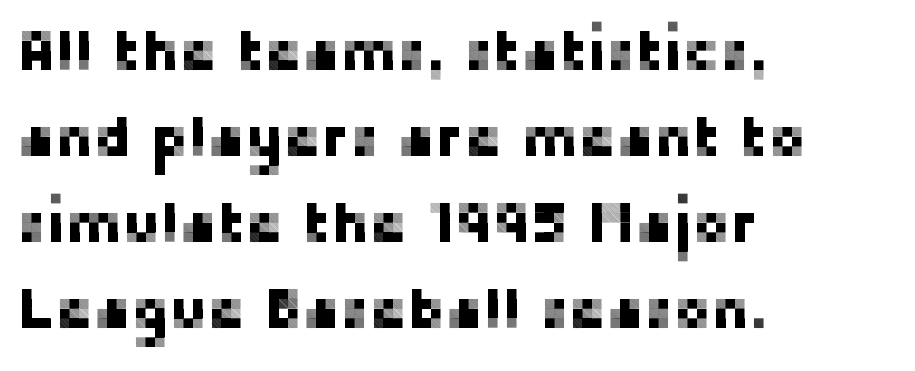
Q: Is the text italic (slanted)? A: No, it is upright.
Q: Is the typeface a serif or a sans-serif typeface? A: Sans-serif.
Q: Is the text underlined? A: No.
Q: How is the paragraph aligned? A: Left-aligned.
Q: Is the spacing between letters normal or unusually wide? A: Normal.
Q: Is the spacing between lines tight, normal or loose? A: Normal.
Q: Width (condensed, normal, or wide)? A: Normal.
Q: Stroke contrast? A: Low.
Q: x-height? A: Medium.
Q: Monospaced? A: No.
